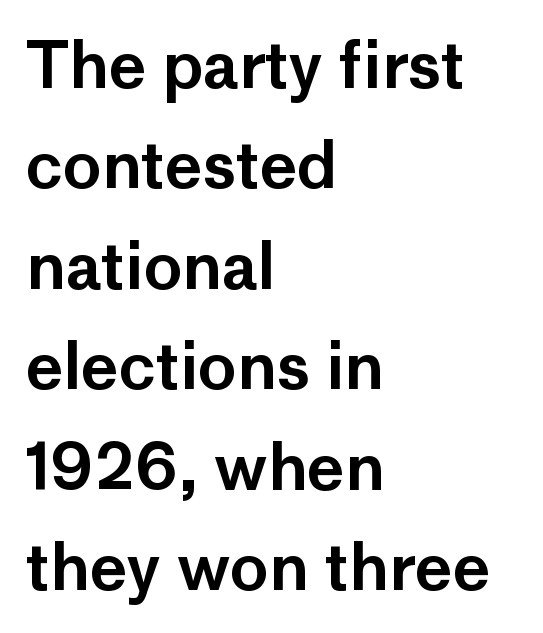
Compared with a centered layout, this one pins lines to the left instead. Honestly, there is no underline to notice here at all. The face used here is proportionally spaced, like ordinary book or web type. Is there any slant? The stems are plumb.
